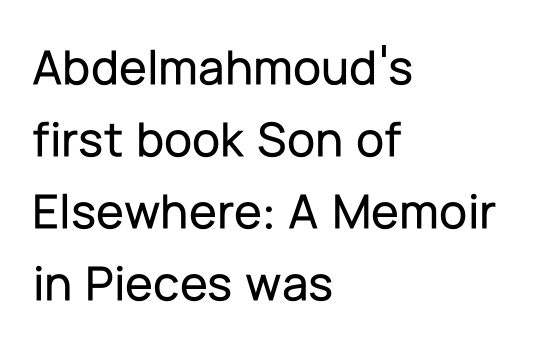
{"serif": "no", "italic": "no", "width": "normal", "stroke_contrast": "low", "x_height": "medium", "monospaced": "no", "underline": "no", "align": "left", "line_spacing": "normal", "line_spacing_ratio": 1.41, "letter_spacing": "normal", "letter_spacing_em": 0.0, "glyph_px": 51}
